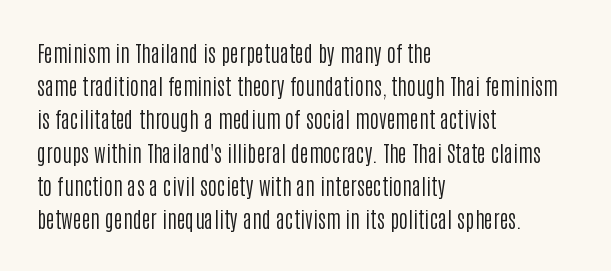
The image shows 22 px text type, upright; set left-aligned, normal line spacing (1.51x), normal letter spacing, not underlined.
